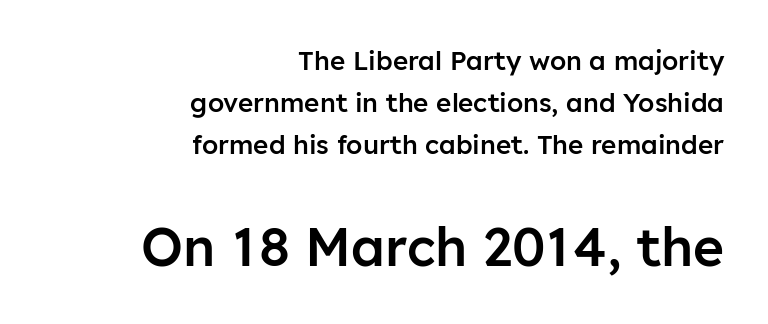
This sample uses plain, unmodified letter spacing. Is the block centered? No — it sits flush against the right margin. Size hierarchy here favors the trailing block over the leading one. This is the in-between weight designers call semibold or demi.
